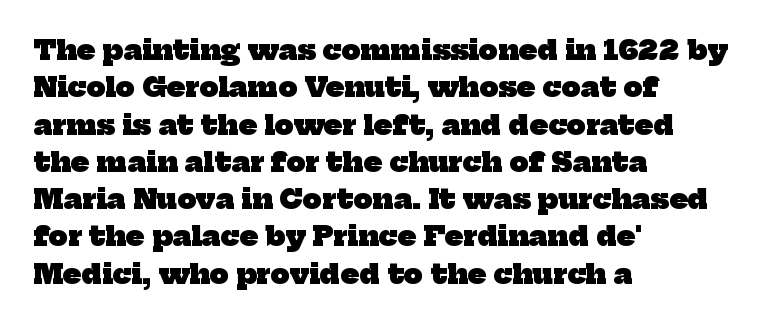
{"bold": "yes", "underline": "no", "align": "left", "line_spacing": "normal", "line_spacing_ratio": 1.38, "letter_spacing": "normal", "letter_spacing_em": 0.0, "glyph_px": 27}
